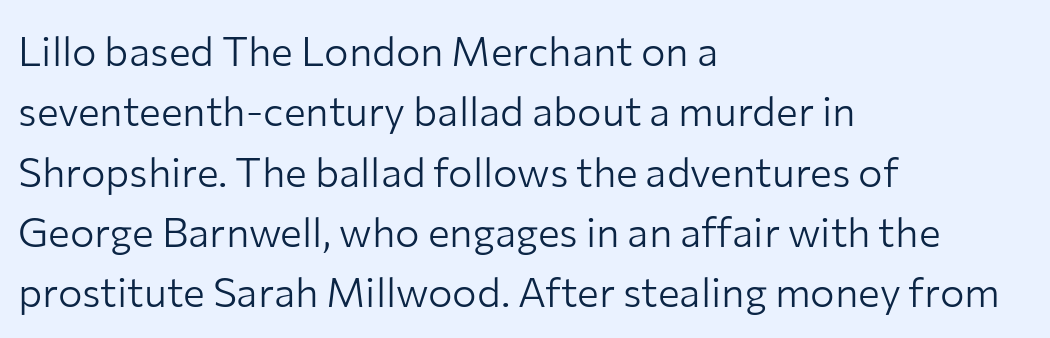
The zone under the glyphs is completely vacant. Serifs: no, the terminals of the letterforms are clean. The lettering stays uniformly vertical, giving the passage a roman look. Teacher's note: observe the even left margin — that is flush-left alignment.
